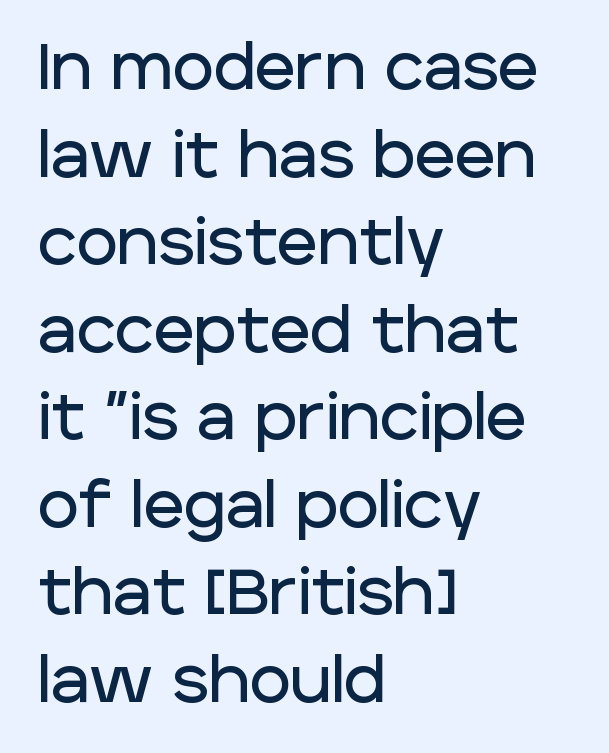
{"serif": "no", "italic": "no", "width": "normal", "stroke_contrast": "low", "x_height": "large", "monospaced": "no", "underline": "no", "align": "left", "line_spacing": "normal", "line_spacing_ratio": 1.39, "letter_spacing": "normal", "letter_spacing_em": 0.0, "glyph_px": 63}
